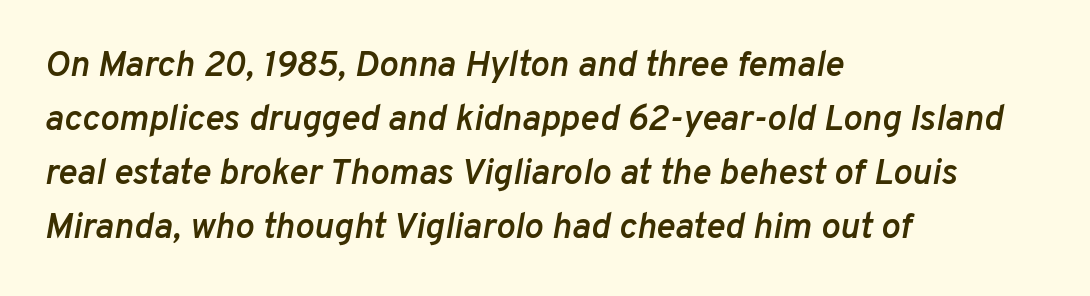
{"italic": "yes", "lean": "right", "slant_degrees": 10, "bold": "semi", "weight": "semibold", "width": "normal", "stroke_contrast": "low", "x_height": "medium", "monospaced": "no", "underline": "no", "align": "left", "line_spacing": "normal", "line_spacing_ratio": 1.5, "letter_spacing": "normal", "letter_spacing_em": 0.0, "glyph_px": 36}
